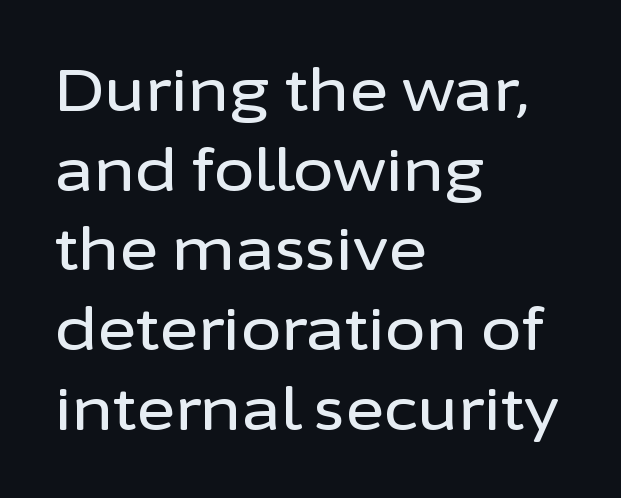
The image shows 59 px sans-serif type, upright; set left-aligned, normal line spacing (1.35x), normal letter spacing, not underlined; low stroke contrast and a medium x-height.
